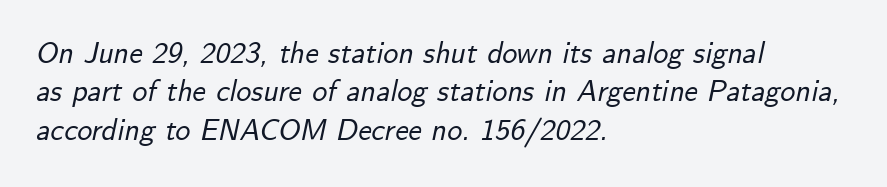
{"italic": "yes", "lean": "right", "slant_degrees": 12, "width": "normal", "stroke_contrast": "low", "x_height": "small", "monospaced": "no", "underline": "no", "align": "left", "line_spacing": "normal", "line_spacing_ratio": 1.28, "letter_spacing": "normal", "letter_spacing_em": 0.0, "glyph_px": 30}
